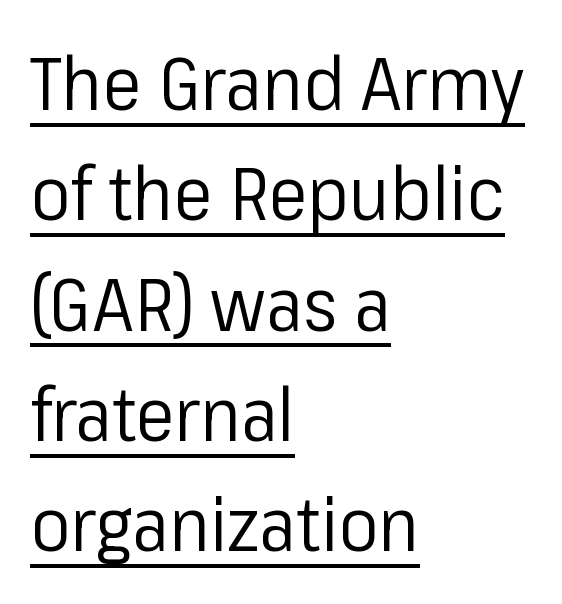
Q: Is the text bold? A: No.
Q: Is the text italic (slanted)? A: No, it is upright.
Q: Is the typeface a serif or a sans-serif typeface? A: Sans-serif.
Q: Is the text underlined? A: Yes.
Q: How is the paragraph aligned? A: Left-aligned.
Q: Is the spacing between letters normal or unusually wide? A: Normal.
Q: Is the spacing between lines tight, normal or loose? A: Normal.
Q: Width (condensed, normal, or wide)? A: Normal.
Q: Stroke contrast? A: Low.
Q: x-height? A: Medium.
Q: Monospaced? A: No.
